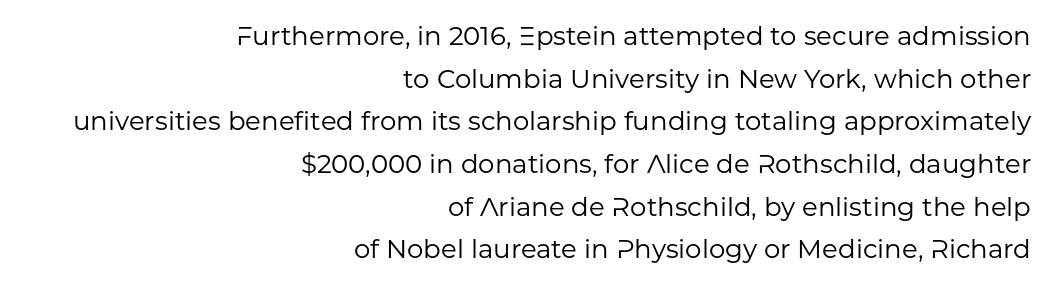
Nope, not italic — everything's standing straight. Evenly set lines give the paragraph a standard silhouette. The paragraph has a hard right edge and a soft left edge. In terms of letterspacing, this is plain default setting. These glyphs show unthickened strokes, regular width or finer.
